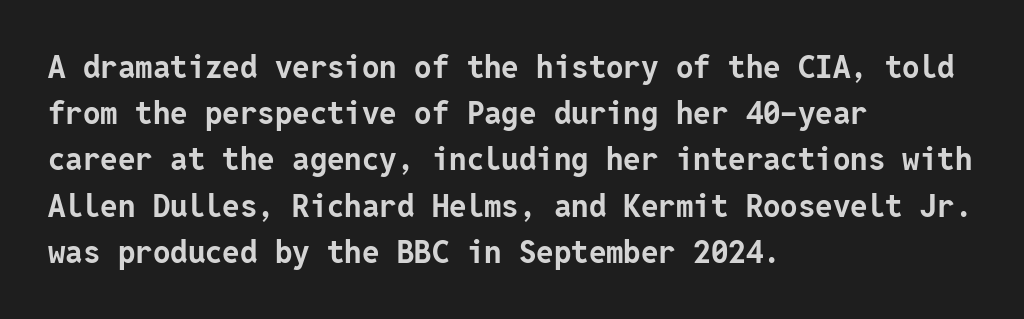
Q: Is the text bold? A: Yes.
Q: Is the text italic (slanted)? A: No, it is upright.
Q: Is the typeface a serif or a sans-serif typeface? A: Sans-serif.
Q: Is the text underlined? A: No.
Q: How is the paragraph aligned? A: Left-aligned.
Q: Is the spacing between letters normal or unusually wide? A: Normal.
Q: Is the spacing between lines tight, normal or loose? A: Normal.
Q: Width (condensed, normal, or wide)? A: Normal.
Q: Stroke contrast? A: Low.
Q: x-height? A: Medium.
